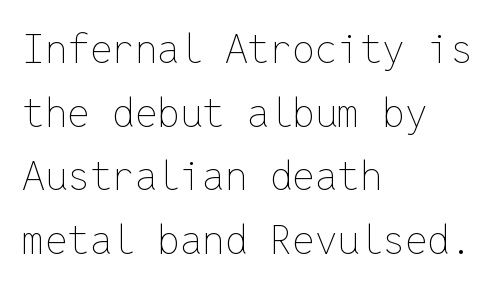
The image shows 40 px thin type, upright, monospaced; set left-aligned, normal line spacing (1.59x), normal letter spacing, not underlined; low stroke contrast and a medium x-height.
